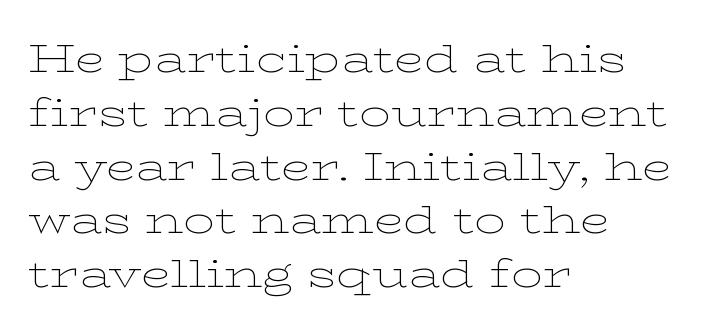
Q: Is the text bold? A: No.
Q: Is the text italic (slanted)? A: No, it is upright.
Q: Is the typeface a serif or a sans-serif typeface? A: Serif.
Q: Is the text underlined? A: No.
Q: How is the paragraph aligned? A: Left-aligned.
Q: Is the spacing between letters normal or unusually wide? A: Normal.
Q: Is the spacing between lines tight, normal or loose? A: Normal.
Q: Width (condensed, normal, or wide)? A: Wide.
Q: Stroke contrast? A: Low.
Q: x-height? A: Medium.
Q: Monospaced? A: No.
